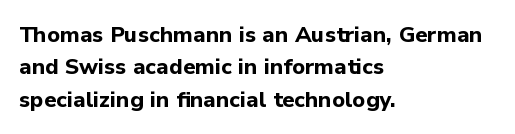
Q: Is the text bold? A: Yes.
Q: Is the text italic (slanted)? A: No, it is upright.
Q: Is the text underlined? A: No.
Q: How is the paragraph aligned? A: Left-aligned.
Q: Is the spacing between letters normal or unusually wide? A: Normal.
Q: Is the spacing between lines tight, normal or loose? A: Normal.
